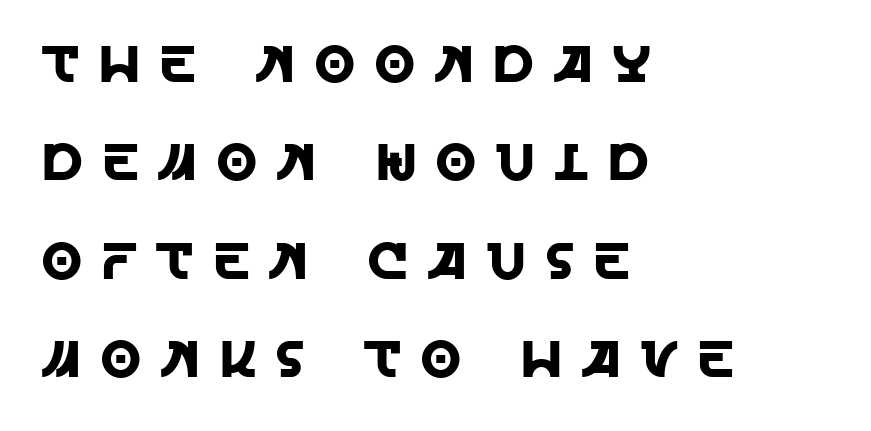
{"serif": "no", "italic": "no", "width": "normal", "x_height": "large", "monospaced": "no", "underline": "no", "align": "left", "line_spacing": "loose", "line_spacing_ratio": 1.93, "letter_spacing": "wide", "letter_spacing_em": 0.4, "glyph_px": 51}
